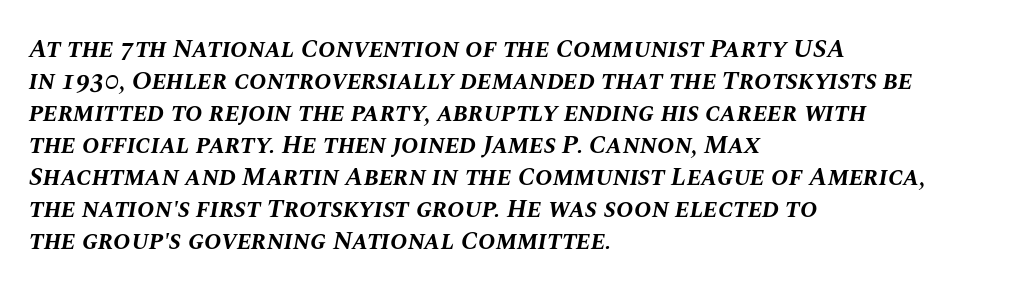
The image shows 26 px bold type, italic (leaning right); set left-aligned, line spacing 1.23x, normal letter spacing, not underlined.
